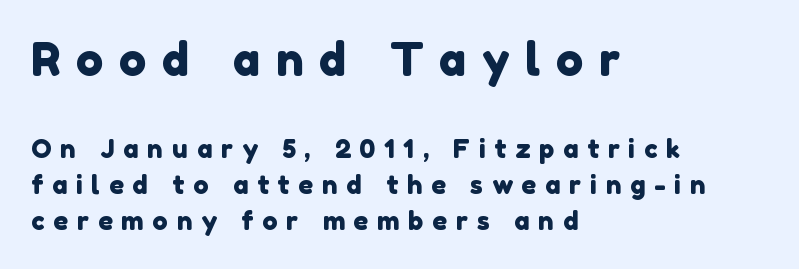
Q: Is the typeface a serif or a sans-serif typeface? A: Sans-serif.
Q: Is the text underlined? A: No.
Q: How is the paragraph aligned? A: Left-aligned.
Q: Is the spacing between letters normal or unusually wide? A: Unusually wide.
Q: Is the spacing between lines tight, normal or loose? A: Normal.
Q: Which block of text is set in a larger size, the first (top) or the second (bottom)? A: The first (top) one.
Q: Width (condensed, normal, or wide)? A: Normal.
Q: Stroke contrast? A: Low.
Q: x-height? A: Medium.
Q: Monospaced? A: No.
